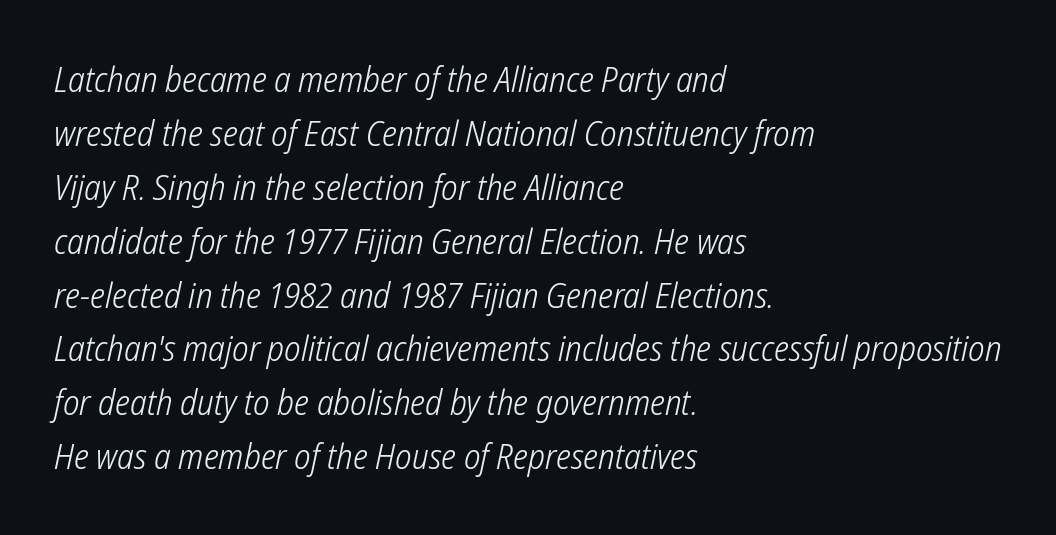
The image shows 35 px light, condensed sans-serif type; set left-aligned, normal line spacing (1.54x), normal letter spacing, not underlined; low stroke contrast and a medium x-height.
